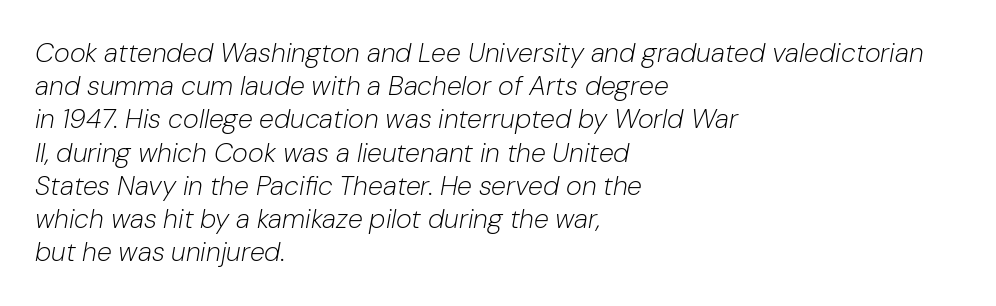
{"italic": "yes", "lean": "right", "slant_degrees": 10, "bold": "no", "underline": "no", "align": "left", "line_spacing_ratio": 1.23, "letter_spacing": "normal", "letter_spacing_em": 0.0, "glyph_px": 27}
